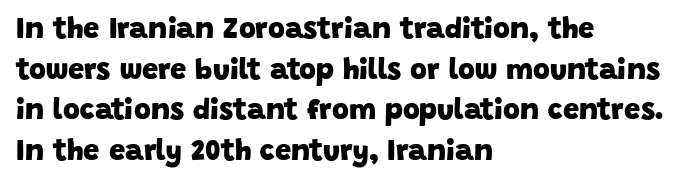
Q: Is the text bold? A: Yes.
Q: Is the typeface a serif or a sans-serif typeface? A: Sans-serif.
Q: Is the text underlined? A: No.
Q: How is the paragraph aligned? A: Left-aligned.
Q: Is the spacing between letters normal or unusually wide? A: Normal.
Q: Is the spacing between lines tight, normal or loose? A: Normal.
Q: Width (condensed, normal, or wide)? A: Normal.
Q: Stroke contrast? A: Low.
Q: x-height? A: Large.
Q: Monospaced? A: No.
